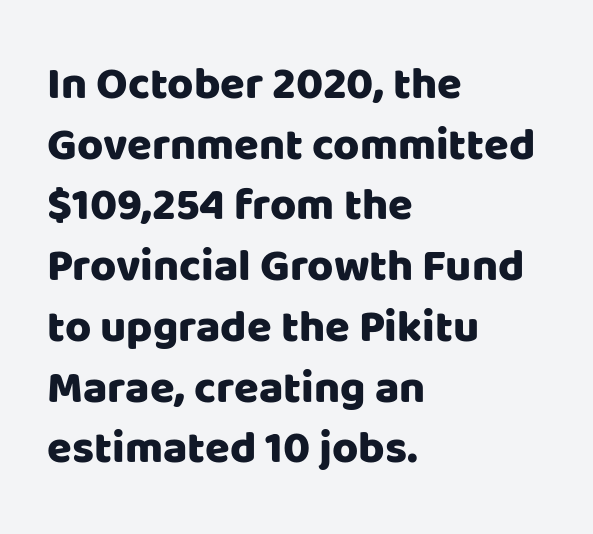
The image shows 45 px sans-serif type, upright; set left-aligned, normal line spacing (1.35x), normal letter spacing, not underlined; low stroke contrast and a large x-height.
